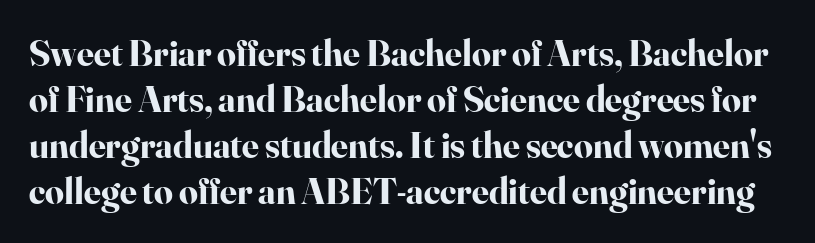
These lines are rendered in a variable-pitch font. A typesetter would call this zero additional tracking. Type without underlining. Posture: straight, roman, zero tilt. Letterform terminals end in serifs throughout the passage. The glyphs have the mass of a bold cut.
